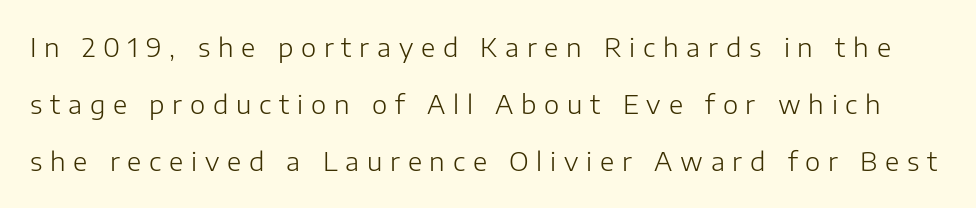
Students, note that the glyphs here are deliberately spaced far apart. The baseline area is clear. Baseline-to-baseline distance is far greater than the letter height. Is this a heavy cut? Hardly; it is regular or lighter. Every character sits straight up, as roman type does.
